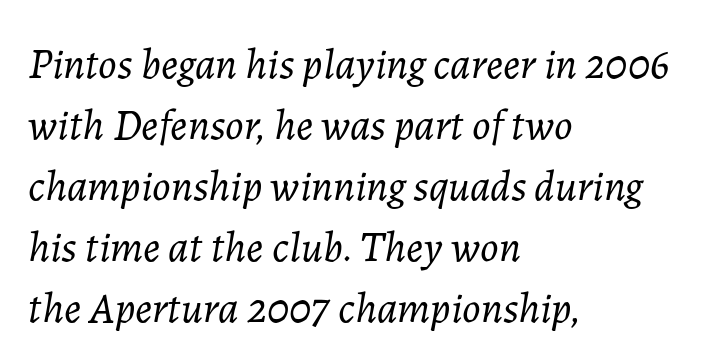
Q: Is the text bold? A: No.
Q: Is the text italic (slanted)? A: Yes, it leans right by about 7 degrees.
Q: Is the text underlined? A: No.
Q: How is the paragraph aligned? A: Left-aligned.
Q: Is the spacing between letters normal or unusually wide? A: Normal.
Q: Is the spacing between lines tight, normal or loose? A: Normal.
Q: Width (condensed, normal, or wide)? A: Normal.
Q: Stroke contrast? A: Low.
Q: x-height? A: Medium.
Q: Monospaced? A: No.
